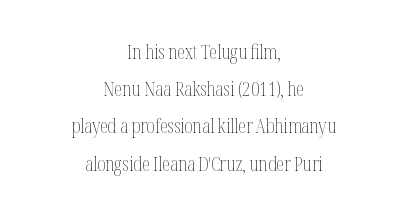
{"italic": "no", "bold": "no", "underline": "no", "align": "center", "line_spacing_ratio": 1.86, "letter_spacing": "normal", "letter_spacing_em": 0.0, "glyph_px": 20}
